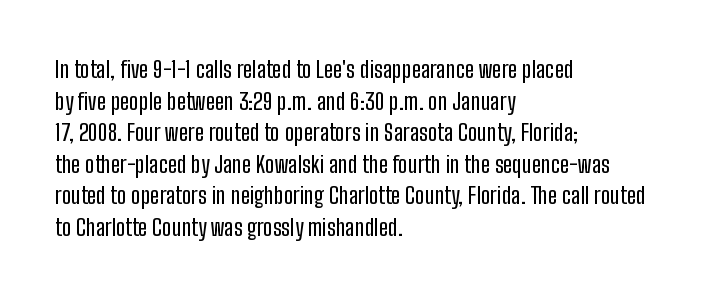
Q: Is the text italic (slanted)? A: No, it is upright.
Q: Is the text underlined? A: No.
Q: How is the paragraph aligned? A: Left-aligned.
Q: Is the spacing between letters normal or unusually wide? A: Normal.
Q: Is the spacing between lines tight, normal or loose? A: Normal.
